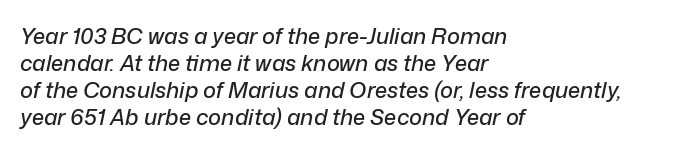
Q: Is the text italic (slanted)? A: Yes, it leans right by about 12 degrees.
Q: Is the text underlined? A: No.
Q: How is the paragraph aligned? A: Left-aligned.
Q: Is the spacing between letters normal or unusually wide? A: Normal.
